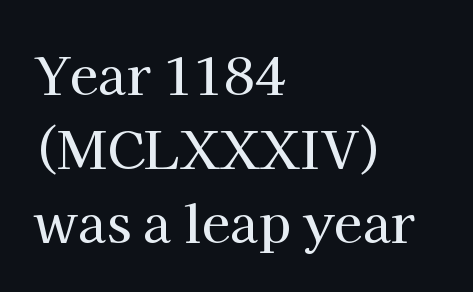
Standard letterfit; no display-style spreading of the glyphs. Look at the bottom of the vertical strokes: they flare into serifs here. Think of a printed novel: that variable character pitch is what you see here. This block has exactly the height ordinary leading produces. Descender tails drop into unmarked territory. The font's upright variant was chosen for this text.
